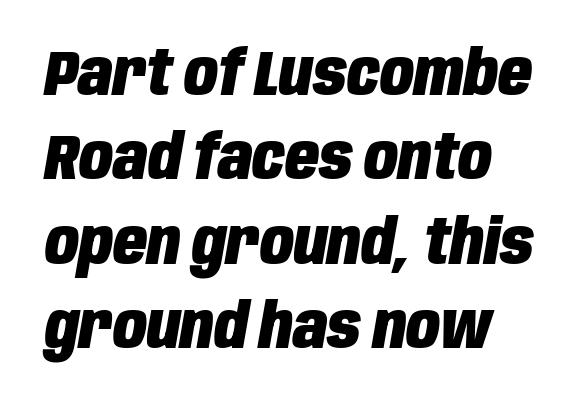
A typesetter would call this zero additional tracking. A bare baseline throughout the passage. Looking at the ascenders, they clearly lean. Proportional: the letters do not fall into vertical columns.
